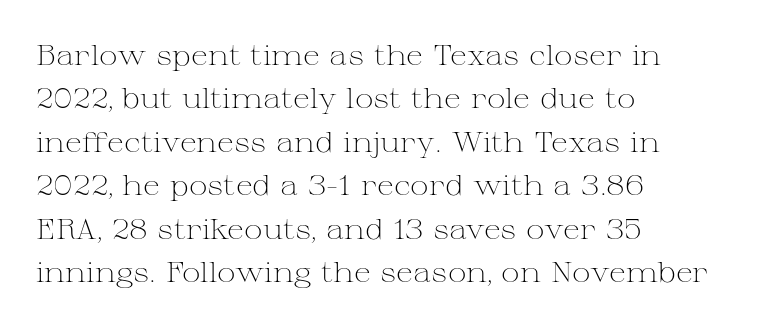
{"serif": "yes", "italic": "no", "bold": "no", "weight": "light", "width": "wide", "stroke_contrast": "medium", "x_height": "medium", "monospaced": "no", "underline": "no", "align": "left", "line_spacing": "normal", "line_spacing_ratio": 1.55, "letter_spacing": "normal", "letter_spacing_em": 0.0, "glyph_px": 28}
